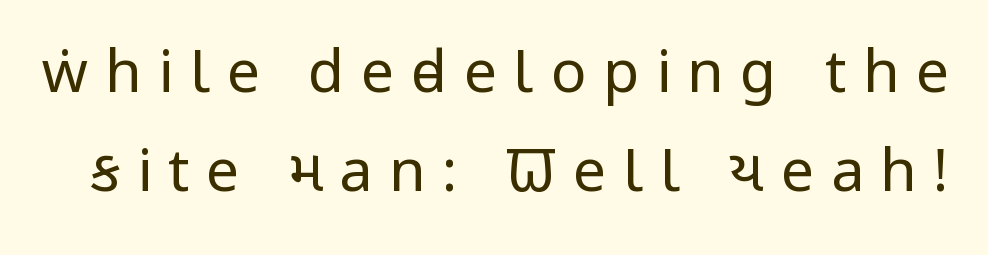
Q: Is the text bold? A: No.
Q: Is the text italic (slanted)? A: No, it is upright.
Q: Is the typeface a serif or a sans-serif typeface? A: Sans-serif.
Q: Is the text underlined? A: No.
Q: Is the spacing between letters normal or unusually wide? A: Unusually wide.
Q: Is the spacing between lines tight, normal or loose? A: Normal.
Q: Width (condensed, normal, or wide)? A: Condensed.
Q: Stroke contrast? A: Low.
Q: x-height? A: Large.
Q: Monospaced? A: No.
